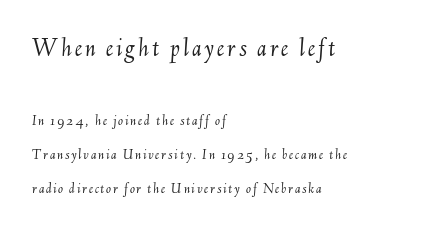
The image shows 26 px text type, italic (leaning right); set left-aligned, loose line spacing (2.25x), not underlined; the first (top) block is 1.73x larger.
